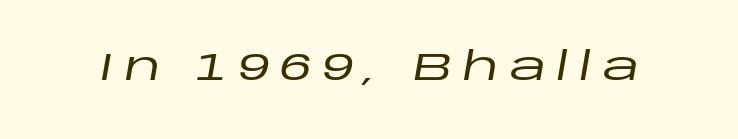
Q: Is the text italic (slanted)? A: Yes, it leans right by about 10 degrees.
Q: Is the text underlined? A: No.
Q: Is the spacing between letters normal or unusually wide? A: Unusually wide.
Q: Width (condensed, normal, or wide)? A: Wide.
Q: Stroke contrast? A: Low.
Q: x-height? A: Large.
Q: Monospaced? A: No.
